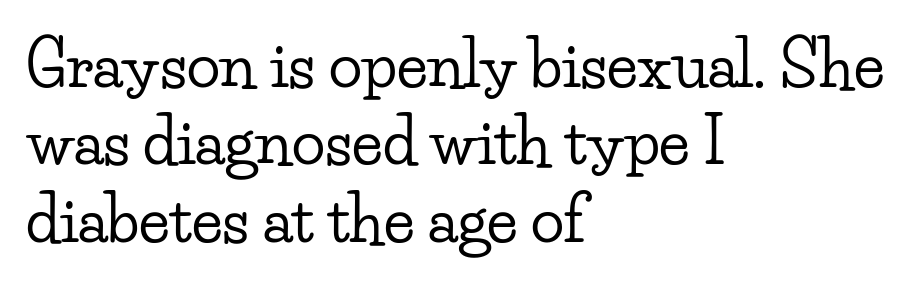
{"serif": "yes", "italic": "no", "width": "wide", "stroke_contrast": "low", "x_height": "small", "monospaced": "no", "underline": "no", "align": "left", "line_spacing": "normal", "line_spacing_ratio": 1.25, "letter_spacing": "normal", "letter_spacing_em": 0.0, "glyph_px": 62}
